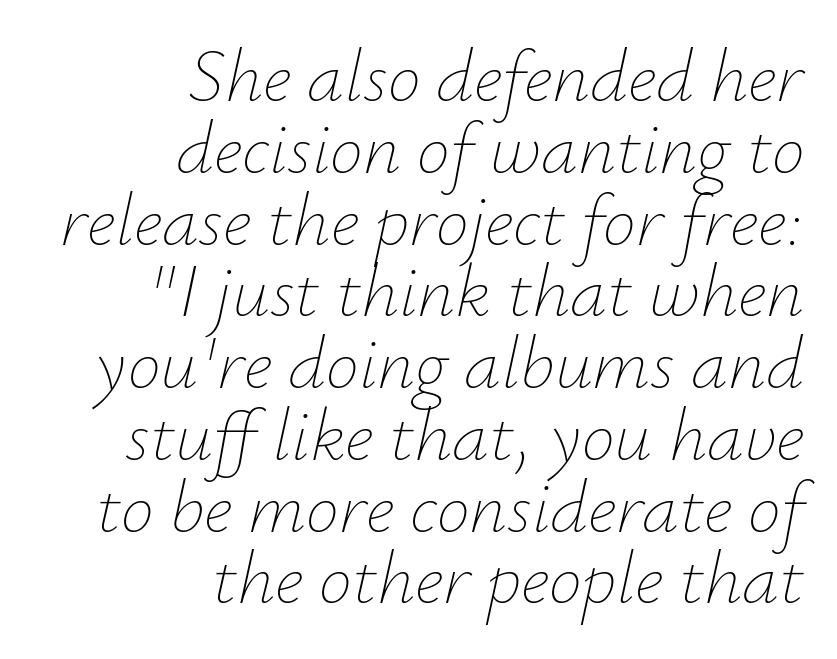
The image shows 74 px thin type, italic (leaning right); set right-aligned, tight line spacing (0.97x), normal letter spacing, not underlined; low stroke contrast and a small x-height.
